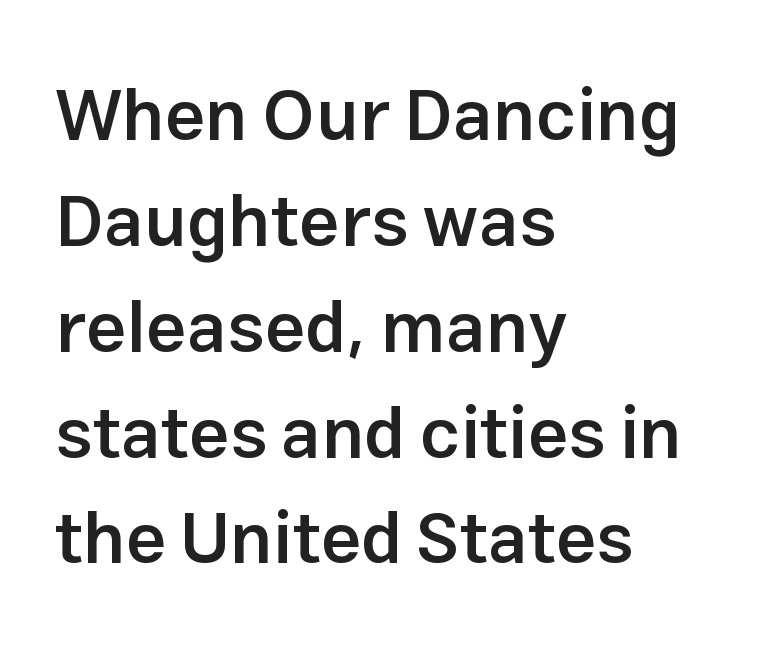
{"serif": "no", "italic": "no", "bold": "semi", "weight": "semibold", "width": "normal", "stroke_contrast": "low", "x_height": "medium", "monospaced": "no", "underline": "no", "align": "left", "line_spacing": "normal", "line_spacing_ratio": 1.47, "letter_spacing": "normal", "letter_spacing_em": 0.0, "glyph_px": 72}
